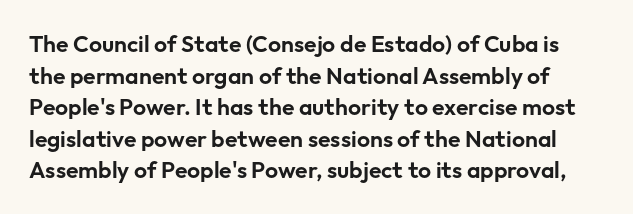
Q: Is the text italic (slanted)? A: No, it is upright.
Q: Is the text underlined? A: No.
Q: Is the spacing between letters normal or unusually wide? A: Normal.
Q: Is the spacing between lines tight, normal or loose? A: Normal.
